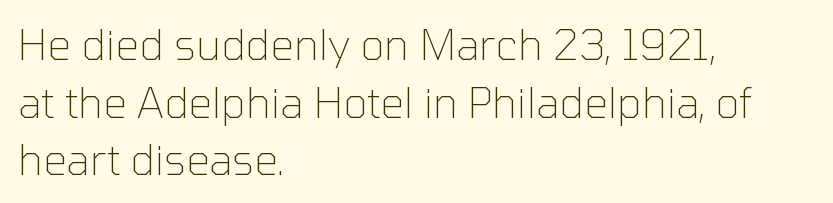
{"serif": "no", "italic": "no", "bold": "no", "weight": "thin", "width": "normal", "stroke_contrast": "low", "x_height": "medium", "monospaced": "no", "underline": "no", "align": "left", "line_spacing": "normal", "line_spacing_ratio": 1.37, "letter_spacing": "normal", "letter_spacing_em": 0.0, "glyph_px": 42}
